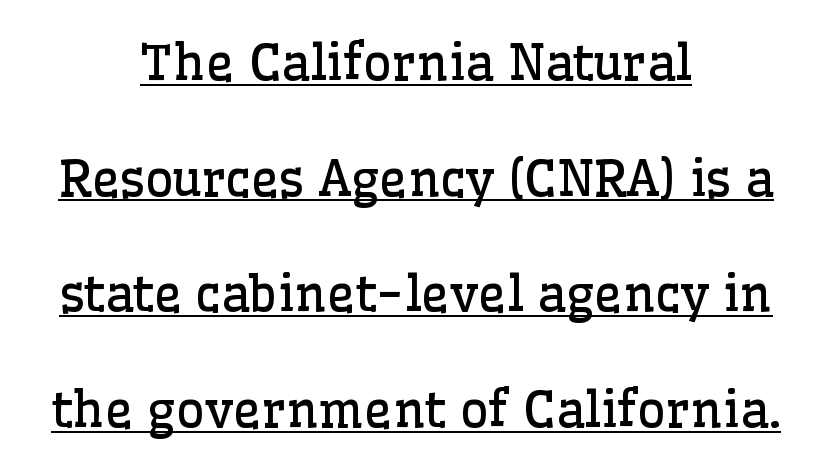
{"serif": "yes", "italic": "no", "bold": "no", "weight": "regular", "width": "normal", "stroke_contrast": "low", "x_height": "medium", "monospaced": "no", "underline": "yes", "align": "center", "line_spacing": "loose", "line_spacing_ratio": 2.36, "letter_spacing": "normal", "letter_spacing_em": 0.0, "glyph_px": 49}
